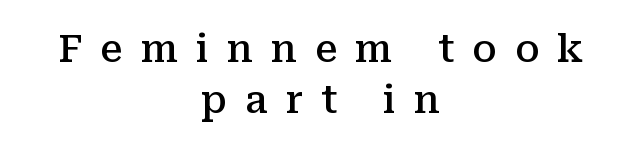
{"serif": "yes", "italic": "no", "bold": "semi", "weight": "semibold", "width": "normal", "stroke_contrast": "medium", "x_height": "medium", "monospaced": "no", "underline": "no", "align": "center", "line_spacing": "normal", "line_spacing_ratio": 1.34, "letter_spacing": "wide", "letter_spacing_em": 0.47, "glyph_px": 38}
